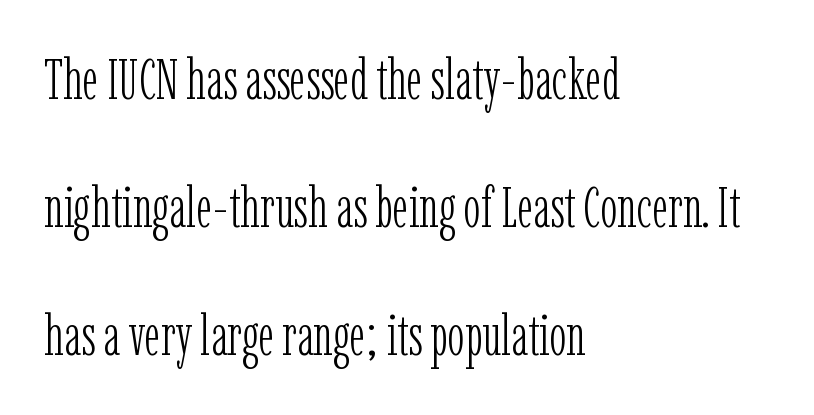
{"serif": "yes", "italic": "no", "bold": "no", "weight": "light", "width": "condensed", "stroke_contrast": "low", "x_height": "medium", "monospaced": "no", "underline": "no", "align": "left", "line_spacing": "loose", "line_spacing_ratio": 2.25, "letter_spacing": "normal", "letter_spacing_em": 0.0, "glyph_px": 57}
